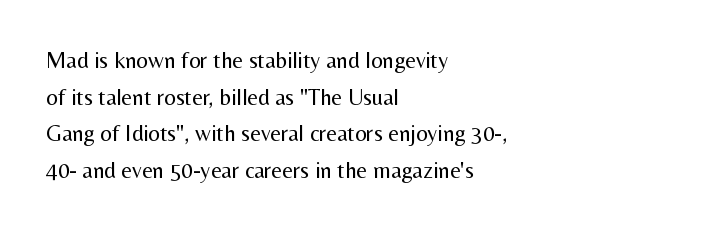
{"italic": "no", "bold": "no", "underline": "no", "align": "left", "line_spacing": "normal", "line_spacing_ratio": 1.59, "letter_spacing": "normal", "letter_spacing_em": 0.0, "glyph_px": 23}
